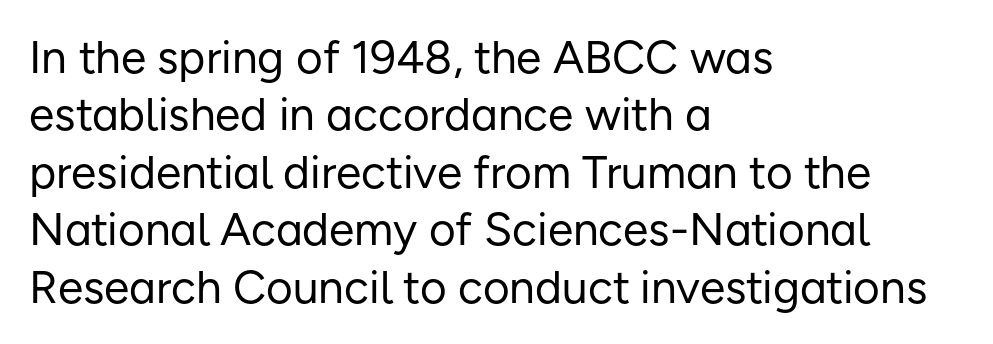
The image shows 46 px regular-weight sans-serif type, upright; set left-aligned, normal line spacing (1.25x), normal letter spacing, not underlined; low stroke contrast and a medium x-height.
